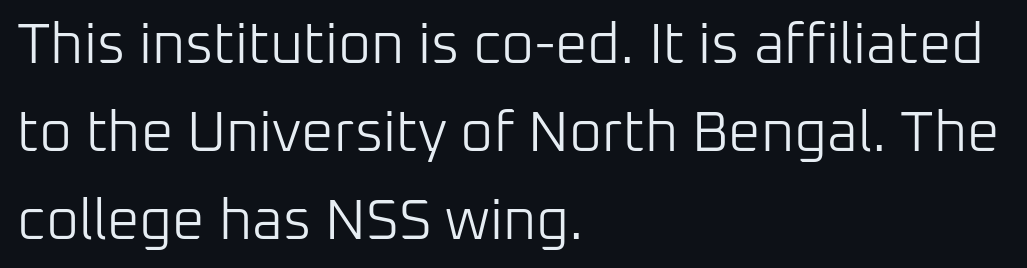
The designer left line spacing at the default. The weight tops out at a normal text grade. Looks like regular typesetting: each glyph gets only the width it needs. Caption: standard tracking, unaltered.
